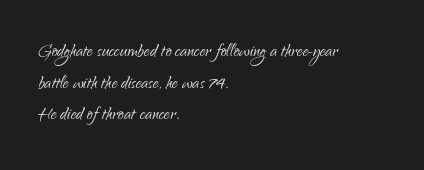
{"bold": "no", "underline": "no", "align": "left", "line_spacing": "normal", "line_spacing_ratio": 1.37, "letter_spacing": "normal", "letter_spacing_em": 0.0, "glyph_px": 23}
